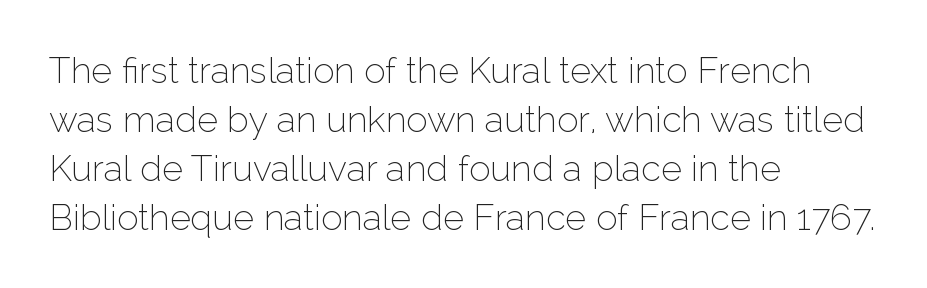
{"serif": "no", "italic": "no", "bold": "no", "weight": "thin", "width": "normal", "stroke_contrast": "low", "x_height": "medium", "monospaced": "no", "underline": "no", "align": "left", "line_spacing": "normal", "line_spacing_ratio": 1.36, "letter_spacing": "normal", "letter_spacing_em": 0.0, "glyph_px": 36}
